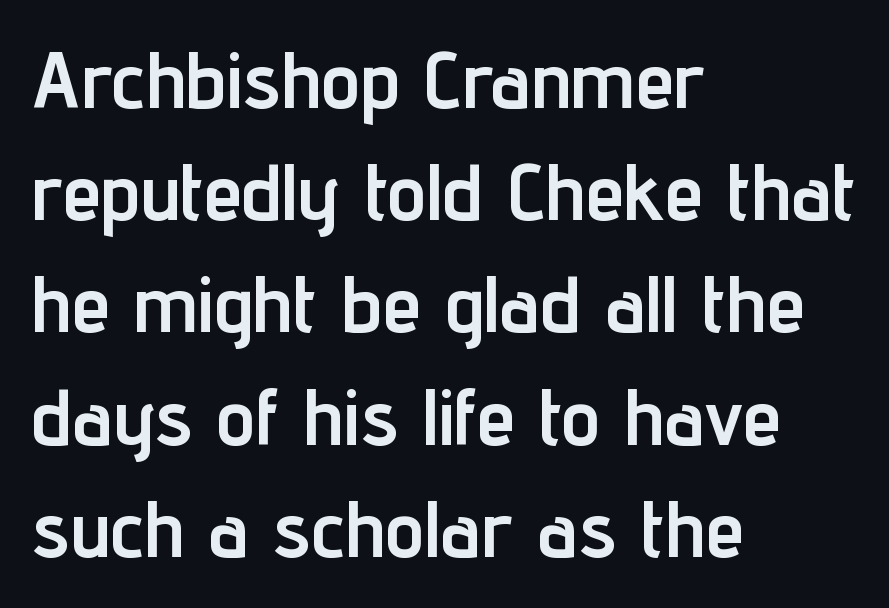
{"serif": "no", "italic": "no", "bold": "yes", "weight": "semibold", "width": "condensed", "stroke_contrast": "low", "x_height": "medium", "monospaced": "no", "underline": "no", "align": "left", "line_spacing": "normal", "line_spacing_ratio": 1.42, "letter_spacing": "normal", "letter_spacing_em": 0.0, "glyph_px": 79}
